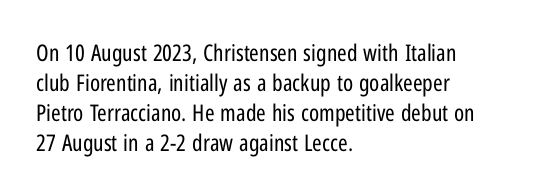
The image shows 23 px text type, upright; set left-aligned, normal line spacing (1.31x), normal letter spacing, not underlined.
